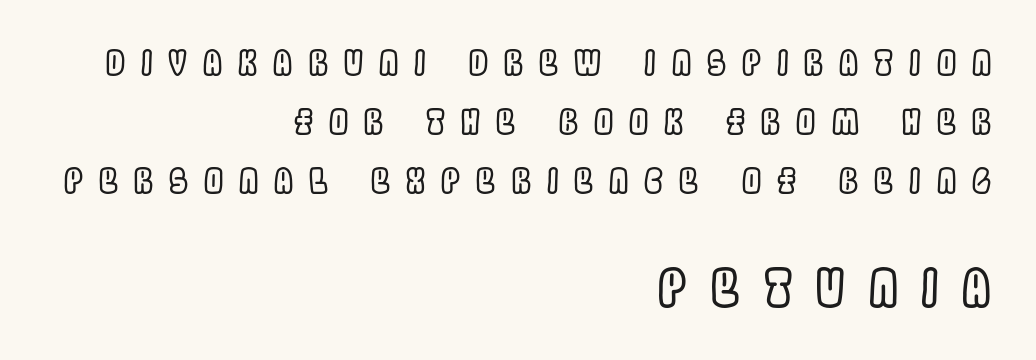
Horizontal alignment here is rightward, an uncommon choice for prose. The face used here is proportionally spaced, like ordinary book or web type. The type sits square on the baseline with zero lean. Tracking value appears strongly positive — letters spread wide. A clean baseline with only descenders dipping below it.
